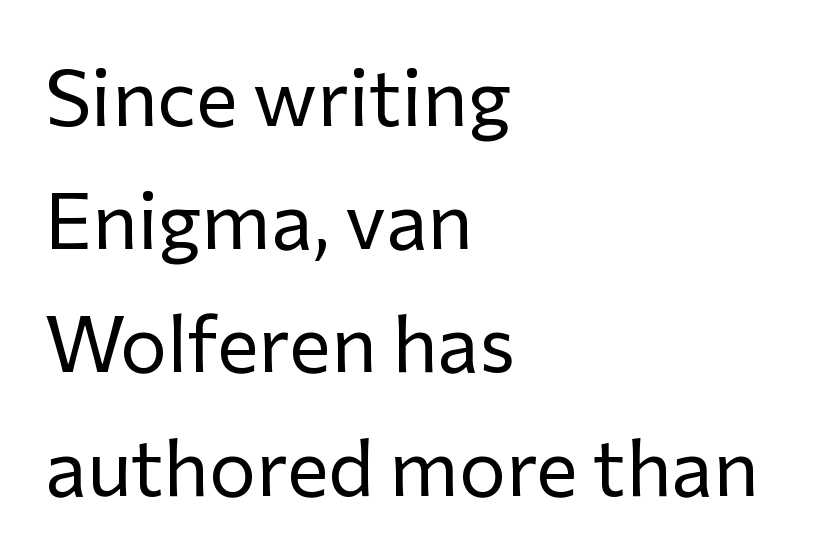
{"serif": "no", "italic": "no", "bold": "no", "weight": "regular", "width": "normal", "stroke_contrast": "low", "x_height": "medium", "monospaced": "no", "underline": "no", "align": "left", "line_spacing": "normal", "line_spacing_ratio": 1.56, "letter_spacing": "normal", "letter_spacing_em": 0.0, "glyph_px": 79}
